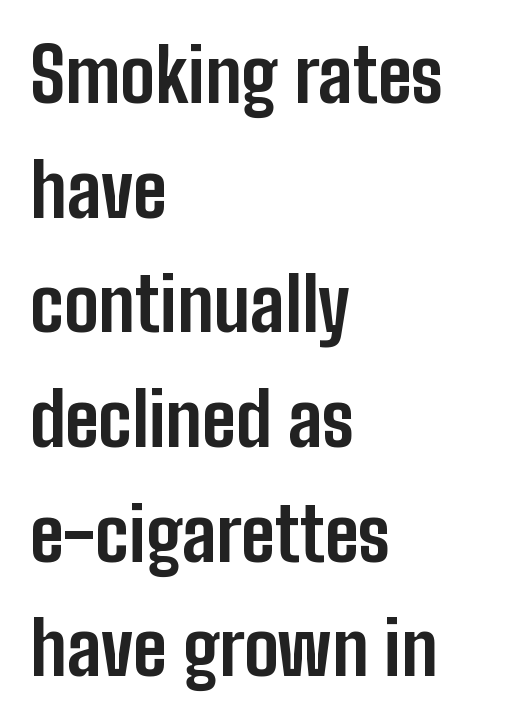
{"serif": "no", "italic": "no", "bold": "yes", "weight": "bold", "width": "condensed", "stroke_contrast": "low", "x_height": "medium", "monospaced": "no", "underline": "no", "align": "left", "line_spacing": "normal", "line_spacing_ratio": 1.55, "letter_spacing": "normal", "letter_spacing_em": 0.0, "glyph_px": 74}
